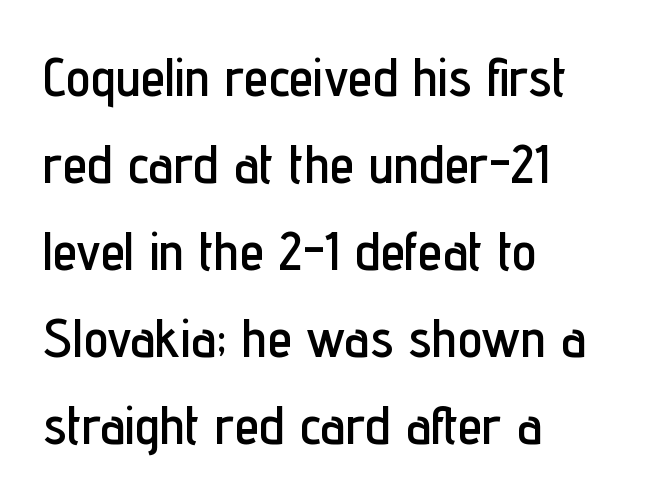
{"serif": "no", "italic": "no", "width": "condensed", "stroke_contrast": "low", "x_height": "medium", "monospaced": "no", "underline": "no", "align": "left", "line_spacing": "normal", "line_spacing_ratio": 1.58, "letter_spacing": "normal", "letter_spacing_em": 0.0, "glyph_px": 55}
